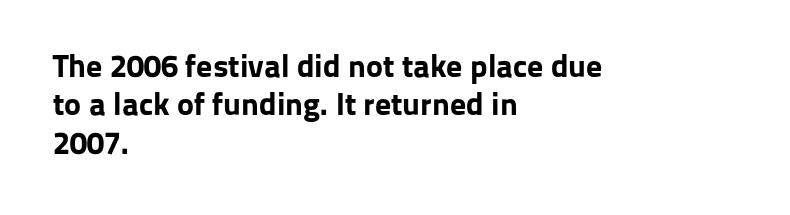
Each word holds together tightly as a unit, with standard inter-letter gaps. Strong, thick strokes mark this as bold type. The text was rendered using a sans face with plain stroke endings. Anything drawn beneath the words? Only blank space. Quick note: not italic, upright.
